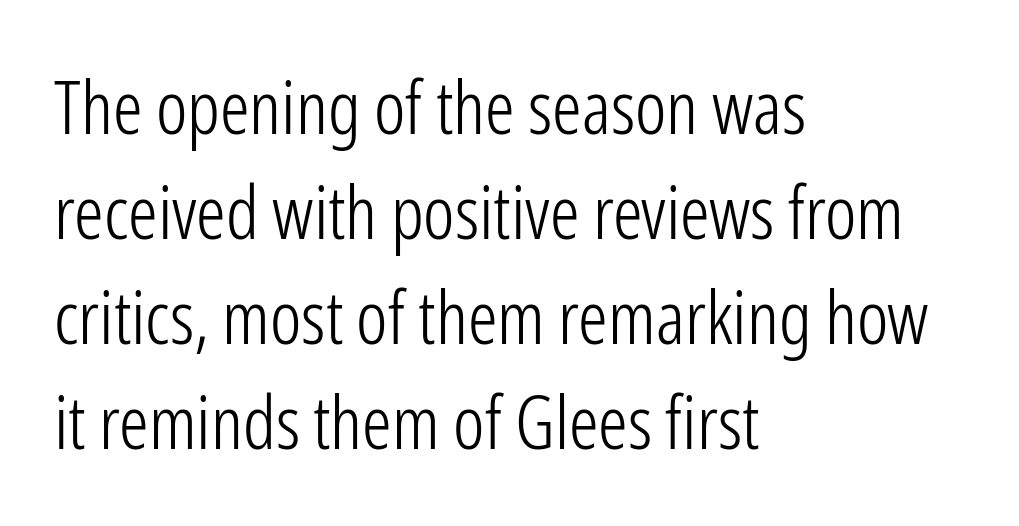
Varying glyph widths throughout — classic text-font behaviour. The letters stand upright; this is a roman face. Vertical spacing — default. This rendering employs a face without finishing strokes, i.e., a sans-serif.
